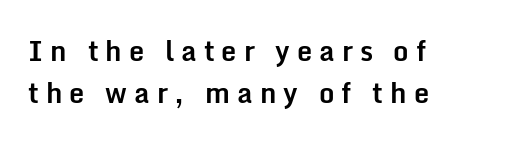
The letterforms stand isolated, each surrounded by extra space. A typesetter would mark this as roman, not italic. Every row of glyphs begins at an identical x-position on the left. The area under the type is left untouched.
